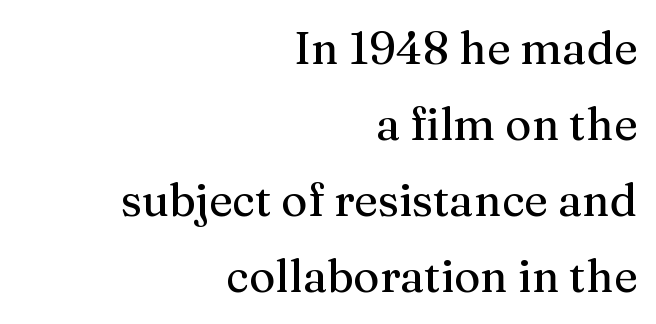
Q: Is the text italic (slanted)? A: No, it is upright.
Q: Is the typeface a serif or a sans-serif typeface? A: Serif.
Q: Is the text underlined? A: No.
Q: How is the paragraph aligned? A: Right-aligned.
Q: Is the spacing between letters normal or unusually wide? A: Normal.
Q: Is the spacing between lines tight, normal or loose? A: Normal.
Q: Width (condensed, normal, or wide)? A: Normal.
Q: Stroke contrast? A: Medium.
Q: x-height? A: Medium.
Q: Monospaced? A: No.
